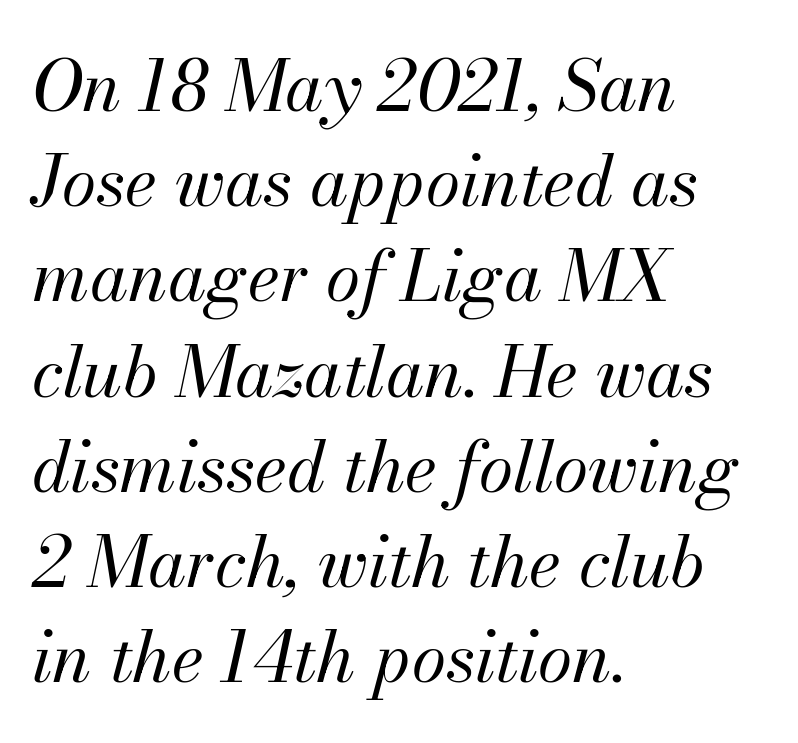
The image shows 70 px regular-weight type, italic (leaning right); set left-aligned, normal line spacing (1.36x), normal letter spacing, not underlined; medium stroke contrast and a small x-height.
